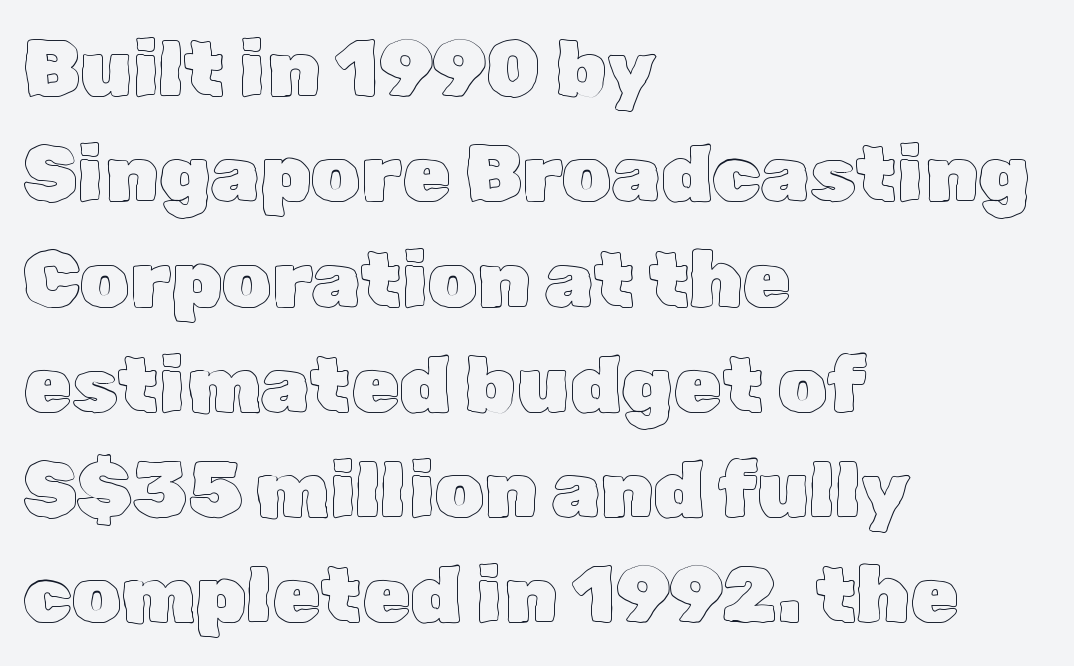
The image shows 78 px text type, upright; set left-aligned, normal line spacing (1.35x), normal letter spacing, not underlined; a medium x-height.
